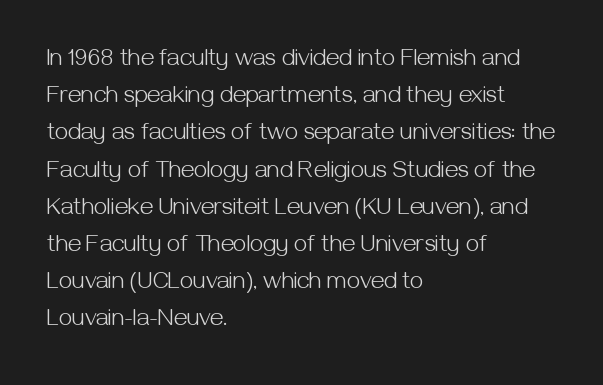
The image shows 24 px text type, upright; set left-aligned, normal line spacing (1.55x), normal letter spacing, not underlined.
